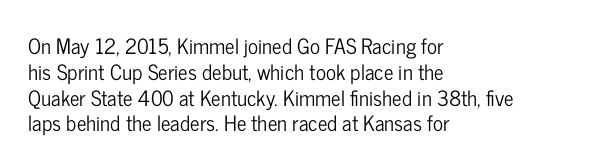
The image shows 21 px text type, upright; set left-aligned, line spacing 1.23x, normal letter spacing, not underlined.
